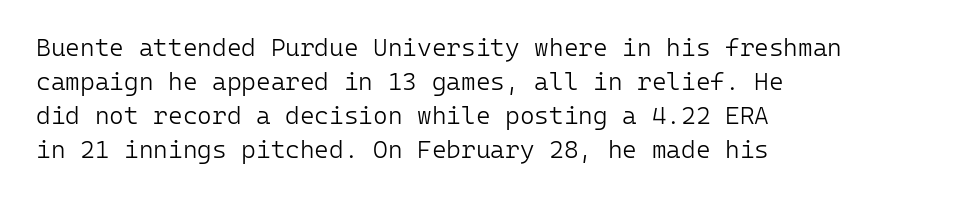
Q: Is the text bold? A: No.
Q: Is the text italic (slanted)? A: No, it is upright.
Q: Is the text underlined? A: No.
Q: How is the paragraph aligned? A: Left-aligned.
Q: Is the spacing between letters normal or unusually wide? A: Normal.
Q: Is the spacing between lines tight, normal or loose? A: Normal.
